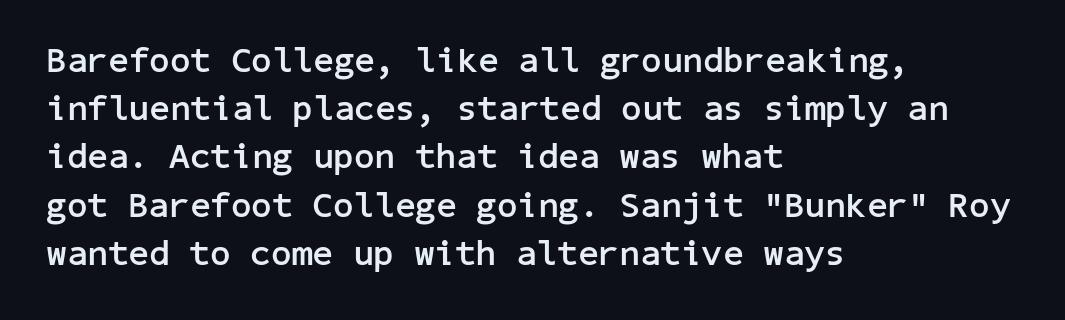
The image shows 36 px semibold sans-serif type, upright; set left-aligned, normal line spacing (1.34x), normal letter spacing, not underlined; low stroke contrast and a medium x-height.
